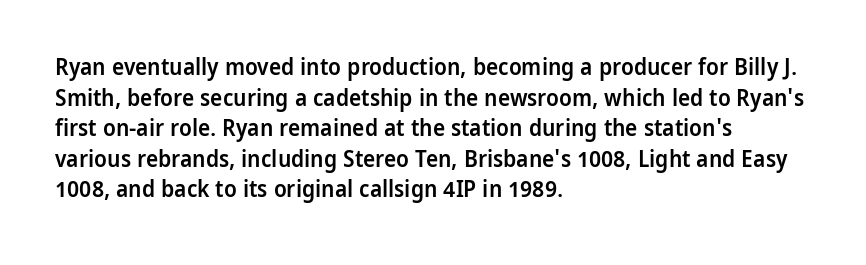
{"italic": "no", "bold": "semi", "underline": "no", "align": "left", "line_spacing": "normal", "line_spacing_ratio": 1.33, "letter_spacing": "normal", "letter_spacing_em": 0.0, "glyph_px": 23}
